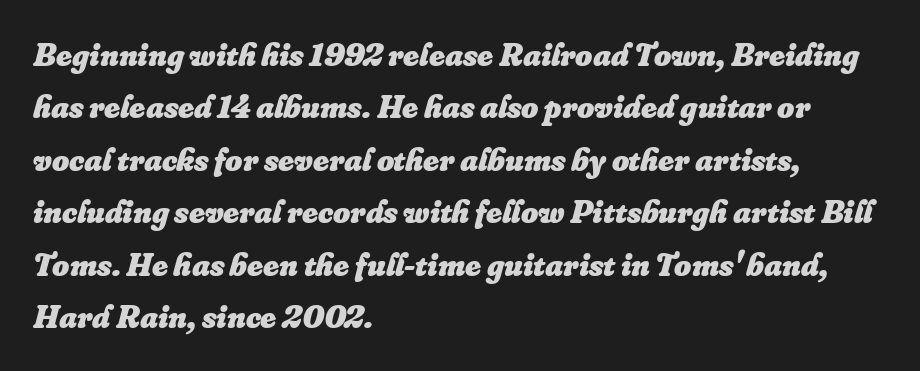
Reading down the column, the eye jumps a familiar distance to each next line. Any mark beneath the type? The region is blank. Glyph-to-glyph distance matches everyday printed text. Characters are canted at an angle relative to the baseline's perpendicular. Stroke thickness is high; the sample reads as a true bold.
